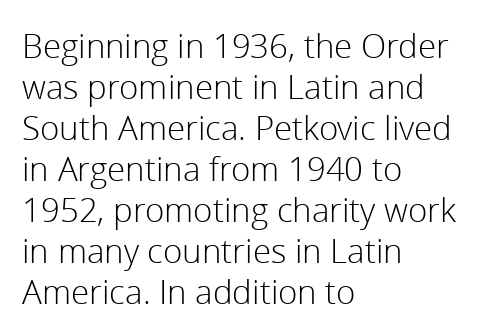
{"serif": "no", "italic": "no", "bold": "no", "weight": "light", "width": "normal", "x_height": "medium", "monospaced": "no", "underline": "no", "align": "left", "line_spacing_ratio": 1.24, "letter_spacing": "normal", "letter_spacing_em": 0.0, "glyph_px": 33}
